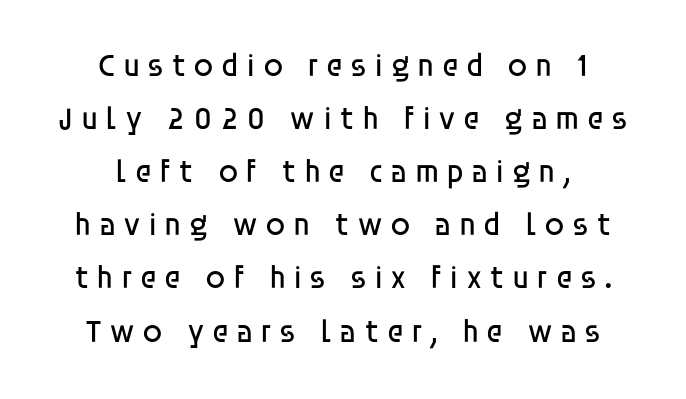
{"serif": "no", "italic": "no", "bold": "no", "weight": "regular", "width": "normal", "stroke_contrast": "low", "x_height": "large", "monospaced": "no", "underline": "no", "align": "center", "line_spacing": "normal", "line_spacing_ratio": 1.66, "letter_spacing": "wide", "letter_spacing_em": 0.22, "glyph_px": 32}
